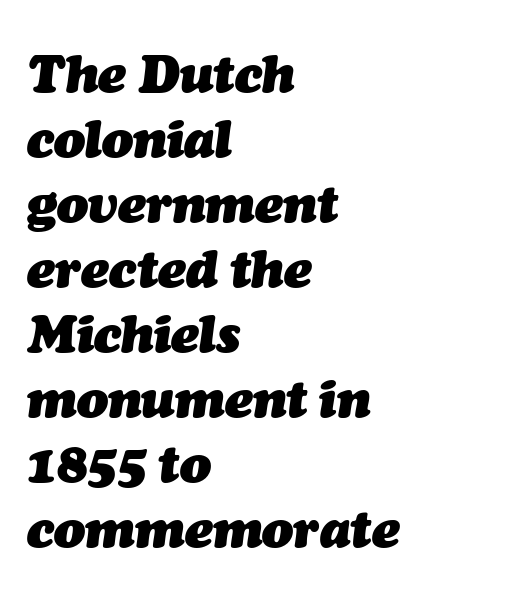
In terms of weight, the rendering is a true, heavy bold. The horizontal fit of the characters is conventional and even. Check the space under the baseline: it is left empty. The lines in this sample share a left origin and differ only in where they stop. Looks like regular typesetting: each glyph gets only the width it needs. The passage shown stacks its lines at a standard gap.
